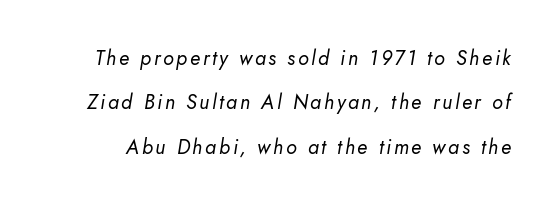
The image shows 20 px text type, italic (leaning right); set loose line spacing (2.22x), not underlined.
